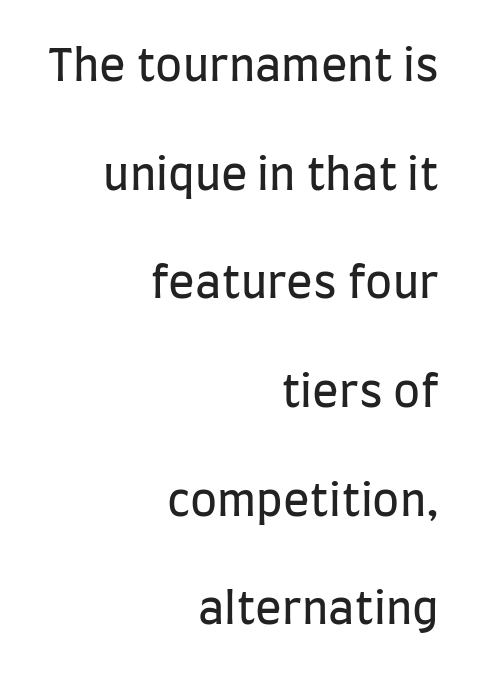
{"serif": "no", "italic": "no", "bold": "no", "weight": "regular", "width": "condensed", "stroke_contrast": "low", "x_height": "large", "monospaced": "no", "underline": "no", "align": "right", "line_spacing": "loose", "line_spacing_ratio": 2.47, "letter_spacing": "normal", "letter_spacing_em": 0.0, "glyph_px": 44}
